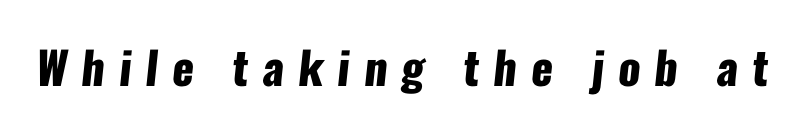
A typesetter would call this heavily tracked-out type. The passage shown is emphatically bold. Do the characters align in a grid? No, the font is proportional. The rendering shows plain stroke endings on the letterforms — a sans-serif design. Glance below the letters and you will spot only blank space.
